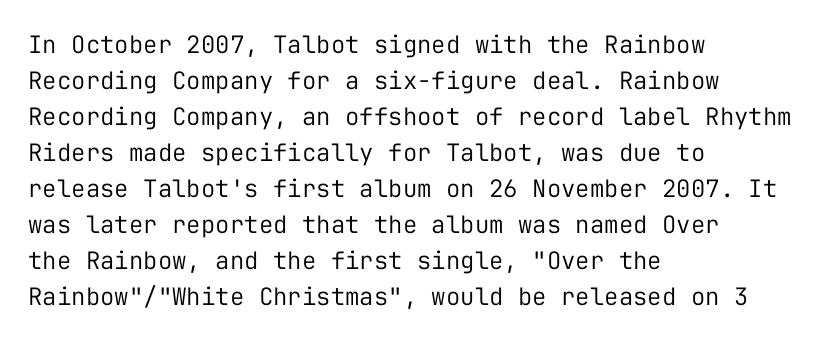
{"italic": "no", "bold": "no", "underline": "no", "align": "left", "line_spacing": "normal", "line_spacing_ratio": 1.5, "letter_spacing": "normal", "letter_spacing_em": 0.0, "glyph_px": 24}
